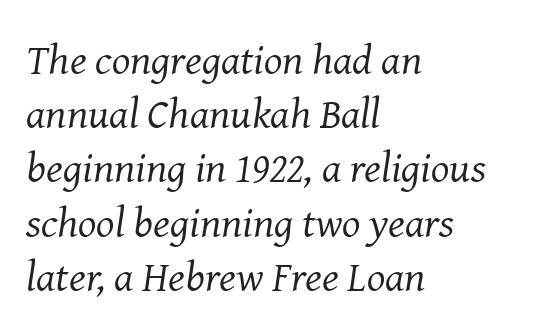
Here the designer chose a conventional face with non-uniform glyph widths. The strip under each line holds only bare page. Observe the lean: these are italic letterforms. Each line starts at the same left margin while the right side varies. The rendering shows small feet on the letterforms — a serif design. The type is set solid horizontally, with unmodified tracking.
